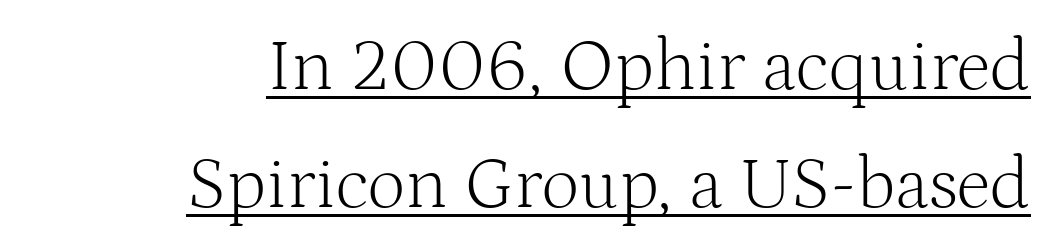
The image shows 74 px light serif type, upright; set right-aligned, normal line spacing (1.59x), normal letter spacing, underlined; medium stroke contrast and a medium x-height.
